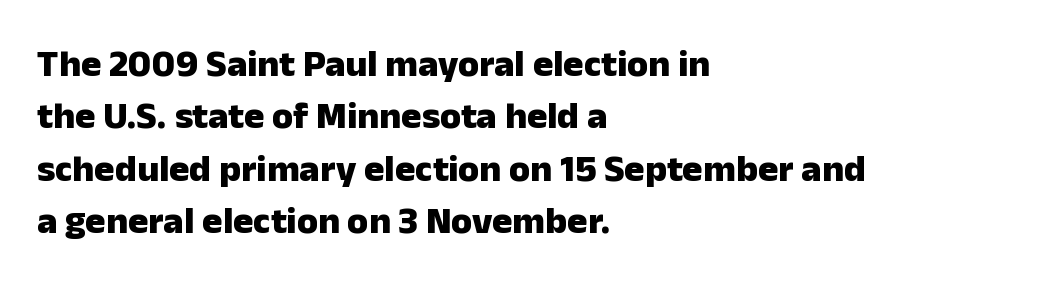
{"serif": "no", "italic": "no", "bold": "yes", "weight": "heavy", "width": "normal", "stroke_contrast": "low", "x_height": "medium", "monospaced": "no", "underline": "no", "align": "left", "line_spacing": "normal", "line_spacing_ratio": 1.38, "letter_spacing": "normal", "letter_spacing_em": 0.0, "glyph_px": 38}
